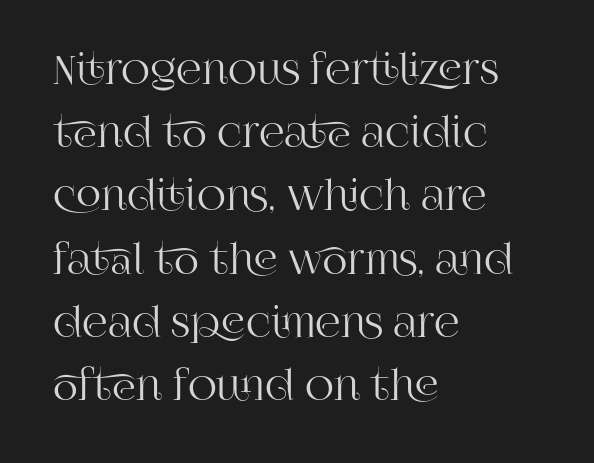
Q: Is the text italic (slanted)? A: No, it is upright.
Q: Is the typeface a serif or a sans-serif typeface? A: Serif.
Q: Is the text underlined? A: No.
Q: How is the paragraph aligned? A: Left-aligned.
Q: Is the spacing between letters normal or unusually wide? A: Normal.
Q: Is the spacing between lines tight, normal or loose? A: Normal.
Q: Width (condensed, normal, or wide)? A: Normal.
Q: Stroke contrast? A: High.
Q: x-height? A: Large.
Q: Monospaced? A: No.
